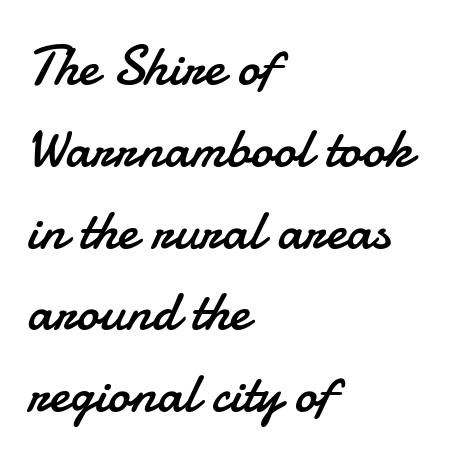
{"serif": "no", "bold": "no", "weight": "regular", "width": "normal", "stroke_contrast": "low", "x_height": "small", "monospaced": "no", "underline": "no", "align": "left", "line_spacing": "normal", "line_spacing_ratio": 1.46, "letter_spacing": "normal", "letter_spacing_em": 0.0, "glyph_px": 56}
